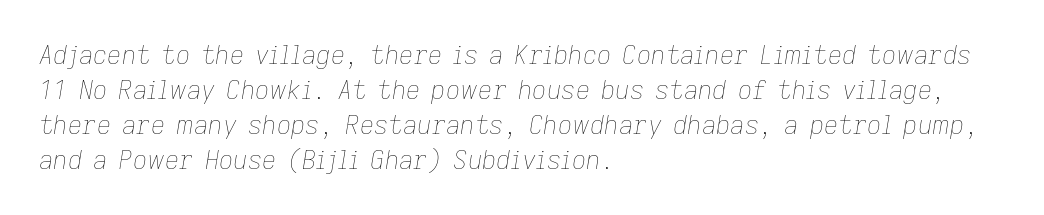
Stroke thickness stays within the range of a standard reading face or lighter. The passage shown has conventional tracking throughout. A typesetter would mark this as italic. The rendering anchors every line to the left-hand side. This block has exactly the height ordinary leading produces. This rendering features lettering with no underline.
